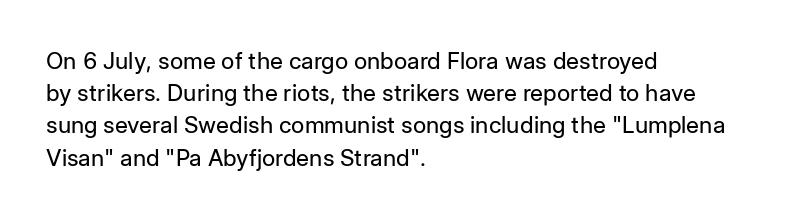
The image shows 23 px text type, upright; set left-aligned, normal line spacing (1.4x), normal letter spacing, not underlined.
